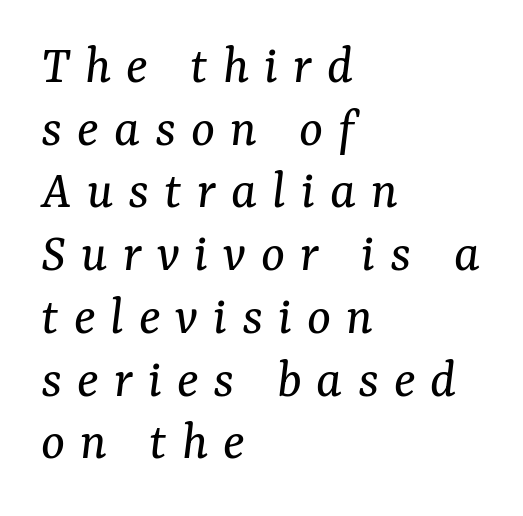
{"serif": "yes", "italic": "yes", "lean": "right", "slant_degrees": 7, "bold": "no", "weight": "regular", "width": "normal", "stroke_contrast": "medium", "x_height": "medium", "monospaced": "no", "underline": "no", "align": "left", "line_spacing": "tight", "line_spacing_ratio": 1.12, "letter_spacing": "wide", "letter_spacing_em": 0.27, "glyph_px": 56}
